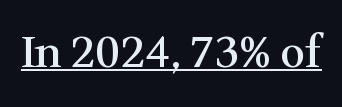
The image shows 43 px semibold serif type, upright; set normal letter spacing, underlined; medium stroke contrast and a medium x-height.
